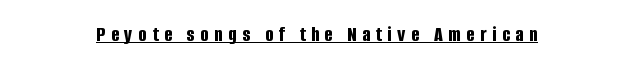
The image shows 22 px bold type, upright; set centered, unusually wide letter spacing (+0.25 em), underlined.
